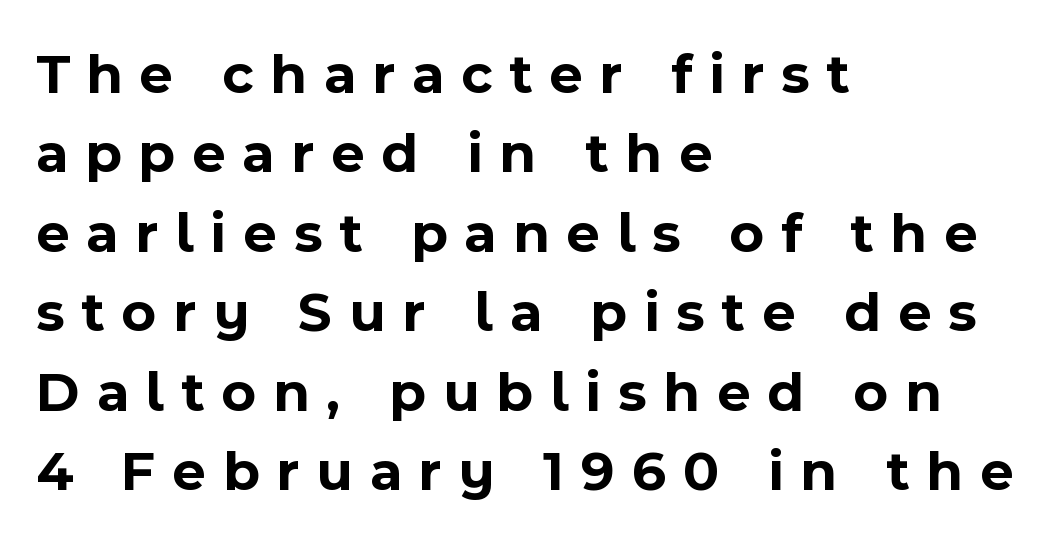
{"serif": "no", "italic": "no", "bold": "yes", "weight": "bold", "width": "normal", "x_height": "medium", "monospaced": "no", "underline": "no", "align": "left", "line_spacing": "normal", "line_spacing_ratio": 1.37, "letter_spacing": "wide", "letter_spacing_em": 0.29, "glyph_px": 58}
